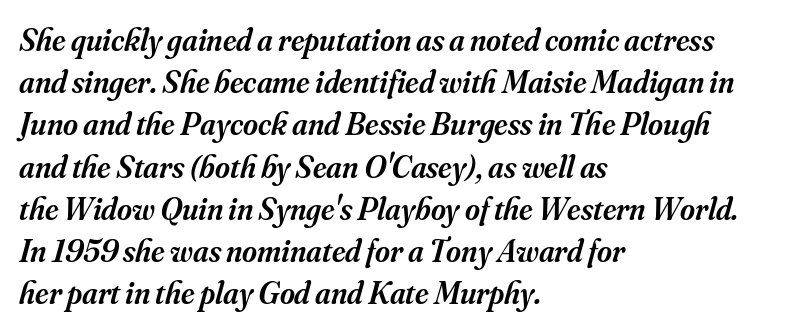
The face used here is rendered with its standard letterfit. Little horizontal feet cap the strokes, marking this as serif type. Is the block centered? No — it sits flush against the left margin. The rendering uses natural spacing where letterforms have individual widths. Just letters on the line, the space beneath them empty.
